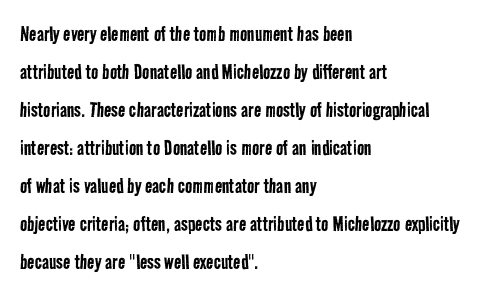
The image shows 24 px text type; set left-aligned, normal line spacing (1.58x), normal letter spacing, not underlined.
